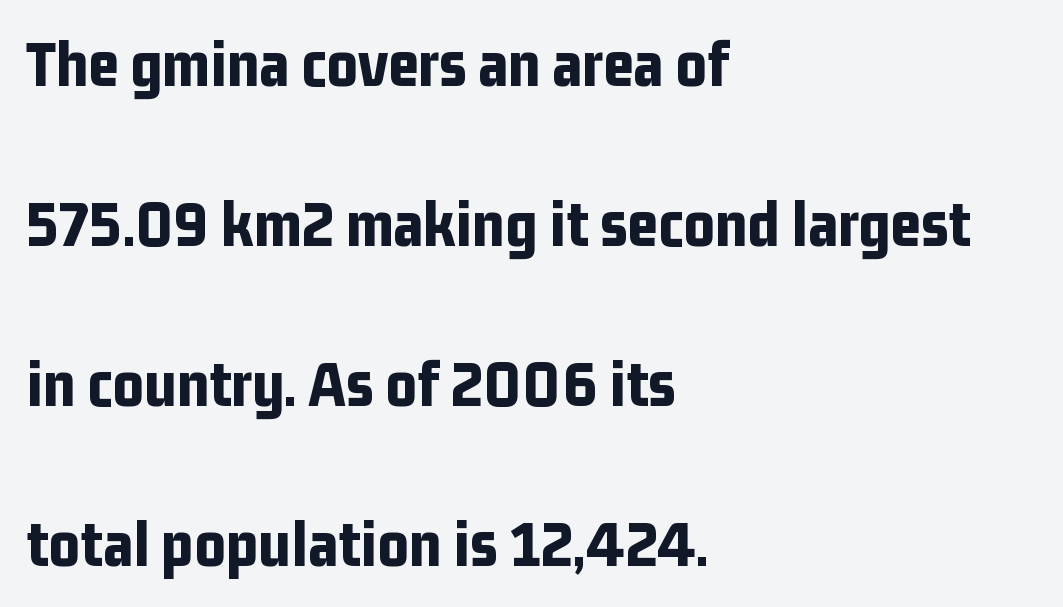
{"serif": "no", "italic": "no", "bold": "yes", "weight": "bold", "width": "condensed", "stroke_contrast": "low", "x_height": "medium", "monospaced": "no", "underline": "no", "align": "left", "line_spacing": "loose", "line_spacing_ratio": 2.39, "letter_spacing": "normal", "letter_spacing_em": 0.0, "glyph_px": 67}
